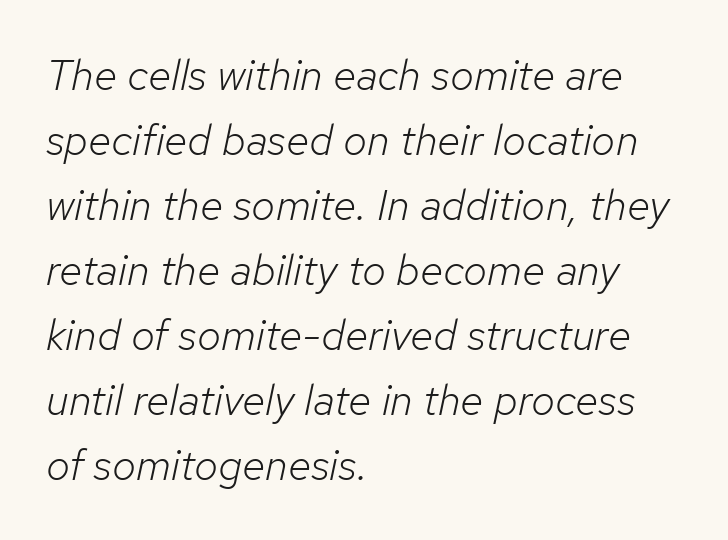
The rendering keeps characters at their native spacing. Notice how the stems are inclined rather than vertical — that's the hallmark of italics. Has an underline been added? It has not. Where is the straight margin? On the left. If you measured baseline to baseline, you'd find a middling distance.
